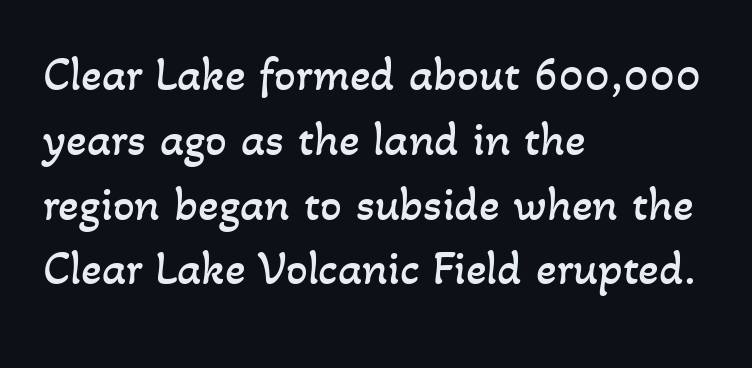
The image shows 48 px regular-weight type; set left-aligned, normal line spacing (1.35x), normal letter spacing, not underlined; low stroke contrast and a small x-height.
